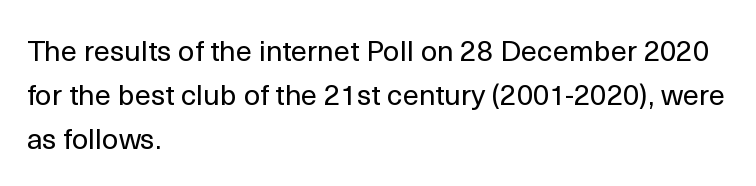
Q: Is the text bold? A: No.
Q: Is the text italic (slanted)? A: No, it is upright.
Q: Is the typeface a serif or a sans-serif typeface? A: Sans-serif.
Q: Is the text underlined? A: No.
Q: How is the paragraph aligned? A: Left-aligned.
Q: Is the spacing between letters normal or unusually wide? A: Normal.
Q: Is the spacing between lines tight, normal or loose? A: Normal.
Q: Width (condensed, normal, or wide)? A: Normal.
Q: x-height? A: Medium.
Q: Monospaced? A: No.
